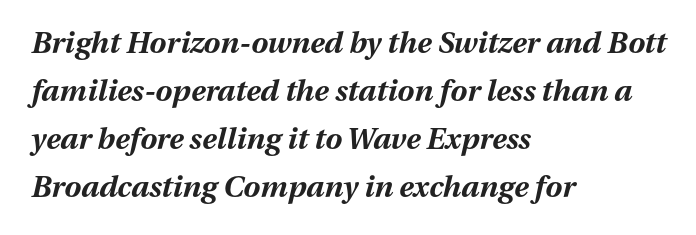
Q: Is the text bold? A: Yes.
Q: Is the text italic (slanted)? A: Yes, it leans right by about 13 degrees.
Q: Is the text underlined? A: No.
Q: How is the paragraph aligned? A: Left-aligned.
Q: Is the spacing between letters normal or unusually wide? A: Normal.
Q: Is the spacing between lines tight, normal or loose? A: Normal.
Q: Width (condensed, normal, or wide)? A: Normal.
Q: Stroke contrast? A: Medium.
Q: x-height? A: Medium.
Q: Monospaced? A: No.
